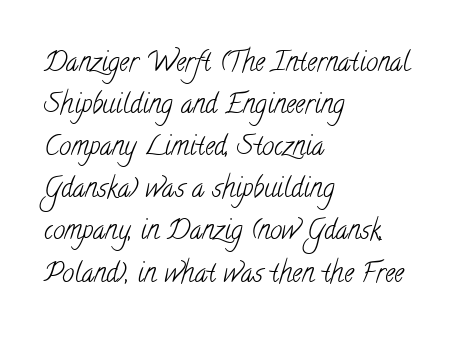
{"bold": "no", "underline": "no", "align": "left", "line_spacing": "normal", "line_spacing_ratio": 1.56, "letter_spacing": "normal", "letter_spacing_em": 0.0, "glyph_px": 27}
